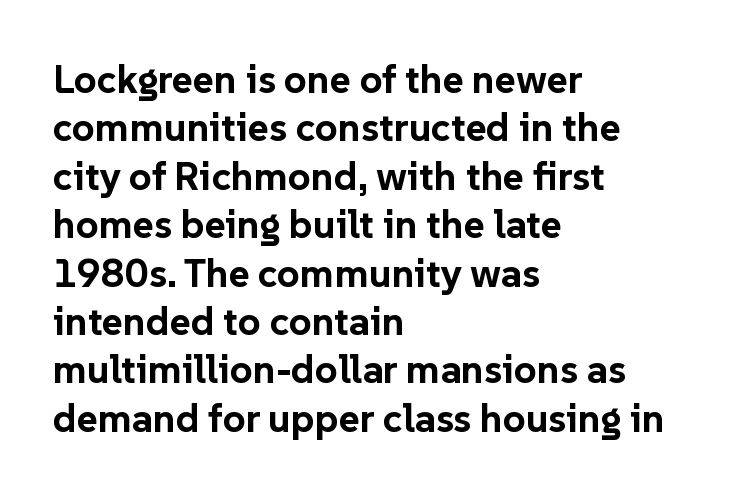
Q: Is the text bold? A: Yes.
Q: Is the text italic (slanted)? A: No, it is upright.
Q: Is the typeface a serif or a sans-serif typeface? A: Sans-serif.
Q: Is the text underlined? A: No.
Q: How is the paragraph aligned? A: Left-aligned.
Q: Is the spacing between letters normal or unusually wide? A: Normal.
Q: Width (condensed, normal, or wide)? A: Normal.
Q: Stroke contrast? A: Low.
Q: x-height? A: Medium.
Q: Monospaced? A: No.
